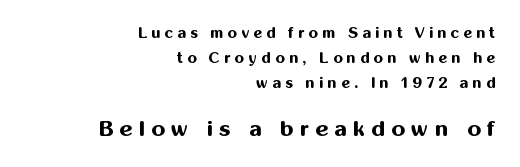
Q: Is the text bold? A: Yes.
Q: Is the text italic (slanted)? A: No, it is upright.
Q: Is the text underlined? A: No.
Q: How is the paragraph aligned? A: Right-aligned.
Q: Is the spacing between letters normal or unusually wide? A: Unusually wide.
Q: Is the spacing between lines tight, normal or loose? A: Normal.
Q: Which block of text is set in a larger size, the first (top) or the second (bottom)? A: The second (bottom) one.
